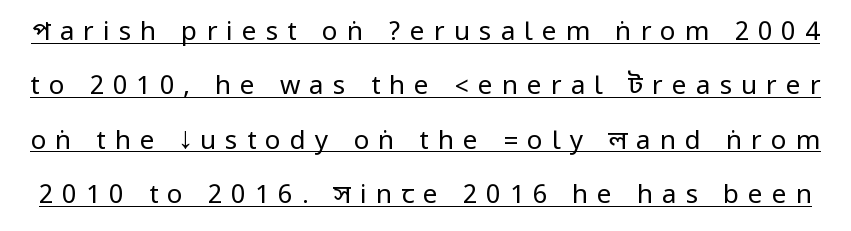
{"italic": "no", "bold": "no", "underline": "yes", "line_spacing": "loose", "line_spacing_ratio": 2.09, "letter_spacing": "wide", "letter_spacing_em": 0.35, "glyph_px": 26}
